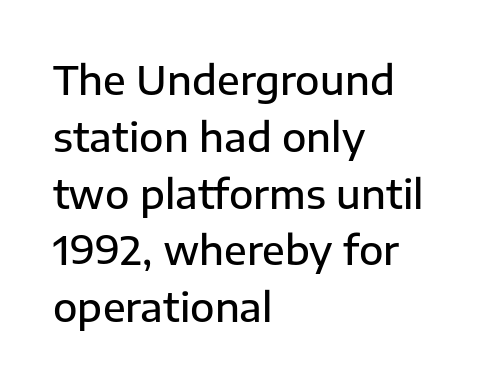
{"serif": "no", "italic": "no", "bold": "semi", "weight": "semibold", "width": "normal", "stroke_contrast": "low", "x_height": "medium", "monospaced": "no", "underline": "no", "align": "left", "line_spacing": "normal", "line_spacing_ratio": 1.42, "letter_spacing": "normal", "letter_spacing_em": 0.0, "glyph_px": 40}
